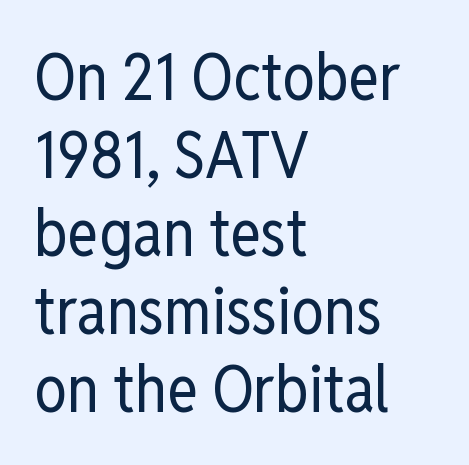
Visually the block forms a straight wall on the left and a jagged coastline on the right. Each stroke keeps to a modest, everyday thickness or less. The passage shown is typed in a proportional face where columns would drift. Has an underline been added? It has not. No italicization has been applied; the sample stays upright. You can tell from the bare stems that sans-serif type was used.
